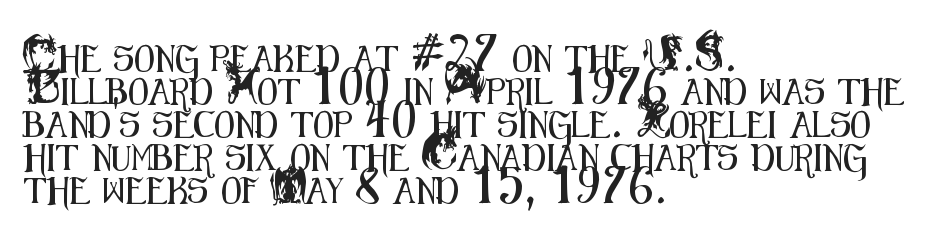
The foot of each line stays bare and open. Leading matches the norm, producing a regular column. The paragraph shown leans on its left margin. The gaps between neighbouring characters are ordinary and unremarkable. Italic? Not at all — the glyphs are vertical.
